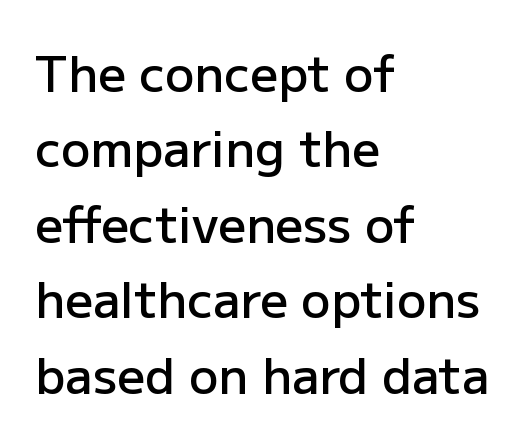
{"serif": "no", "italic": "no", "bold": "semi", "weight": "semibold", "width": "normal", "stroke_contrast": "low", "x_height": "medium", "monospaced": "no", "underline": "no", "align": "left", "line_spacing": "normal", "line_spacing_ratio": 1.54, "letter_spacing": "normal", "letter_spacing_em": 0.0, "glyph_px": 49}
